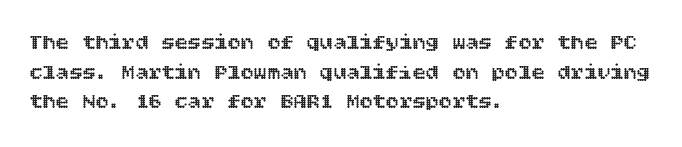
The passage shown stacks its lines at a standard gap. Look at the tracking — it's just the regular setting, nothing added. A typesetter would mark this as roman, not italic. Underlining? Definitely not there. One-word summary of the alignment: left.
